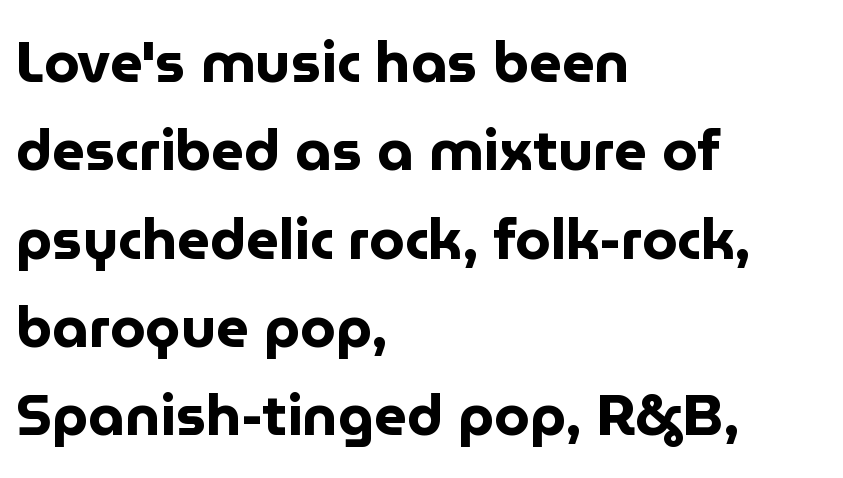
The image shows 57 px bold sans-serif type, upright; set left-aligned, normal line spacing (1.55x), normal letter spacing, not underlined; low stroke contrast and a medium x-height.
